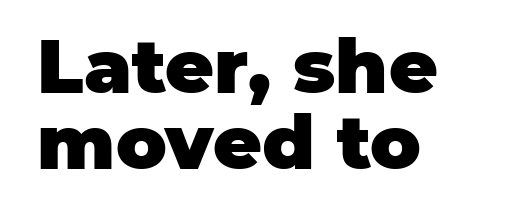
Q: Is the text bold? A: Yes.
Q: Is the text italic (slanted)? A: No, it is upright.
Q: Is the typeface a serif or a sans-serif typeface? A: Sans-serif.
Q: Is the text underlined? A: No.
Q: How is the paragraph aligned? A: Left-aligned.
Q: Is the spacing between letters normal or unusually wide? A: Normal.
Q: Is the spacing between lines tight, normal or loose? A: Tight.
Q: Width (condensed, normal, or wide)? A: Normal.
Q: Stroke contrast? A: Low.
Q: x-height? A: Large.
Q: Monospaced? A: No.
